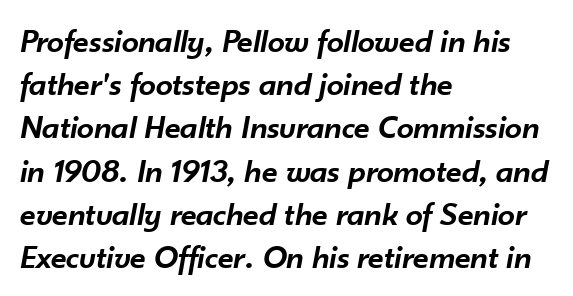
{"italic": "yes", "lean": "right", "slant_degrees": 10, "bold": "semi", "weight": "semibold", "width": "normal", "stroke_contrast": "low", "x_height": "small", "monospaced": "no", "underline": "no", "align": "left", "line_spacing": "normal", "line_spacing_ratio": 1.27, "letter_spacing": "normal", "letter_spacing_em": 0.0, "glyph_px": 34}
